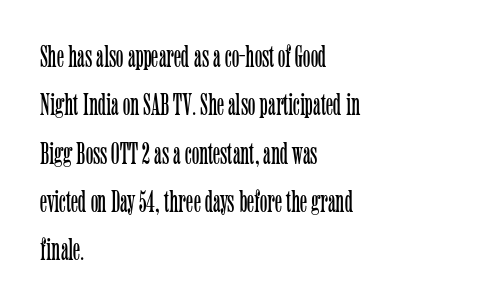
Q: Is the text bold? A: No.
Q: Is the text italic (slanted)? A: No, it is upright.
Q: Is the typeface a serif or a sans-serif typeface? A: Serif.
Q: Is the text underlined? A: No.
Q: How is the paragraph aligned? A: Left-aligned.
Q: Is the spacing between letters normal or unusually wide? A: Normal.
Q: Is the spacing between lines tight, normal or loose? A: Normal.
Q: Width (condensed, normal, or wide)? A: Condensed.
Q: Stroke contrast? A: Low.
Q: x-height? A: Medium.
Q: Monospaced? A: No.
